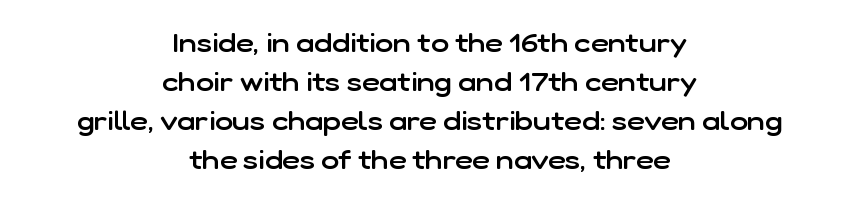
{"italic": "no", "bold": "semi", "underline": "no", "align": "center", "line_spacing": "normal", "line_spacing_ratio": 1.45, "letter_spacing": "normal", "letter_spacing_em": 0.0, "glyph_px": 27}
